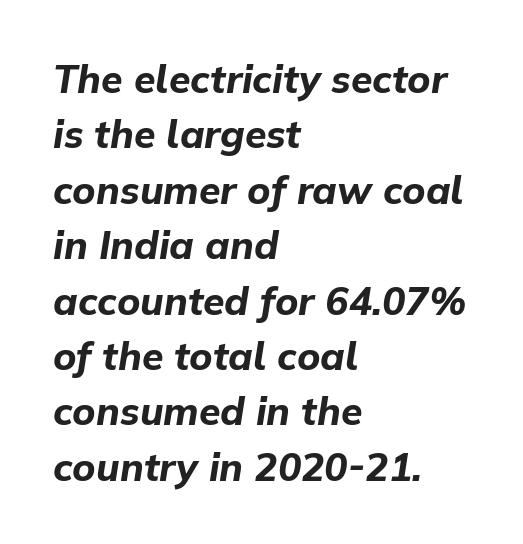
The image shows 39 px bold type, italic (leaning right); set left-aligned, normal line spacing (1.42x), normal letter spacing, not underlined; low stroke contrast and a medium x-height.
